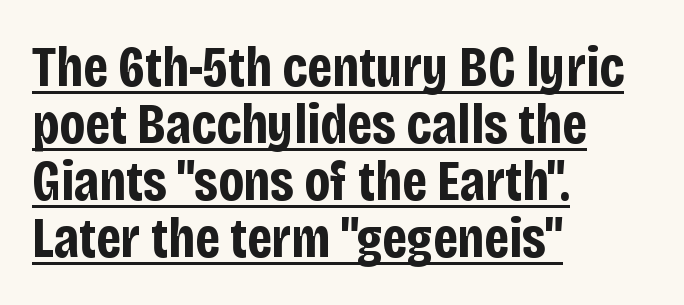
The passage shown is typed in a proportional face where columns would drift. You could call the tracking neutral — neither tight nor loose. What's the leading like? Squeezed, with rows nearly overlapping. The letters stand upright; this is a roman face. In terms of weight, the rendering is a true, heavy bold.
